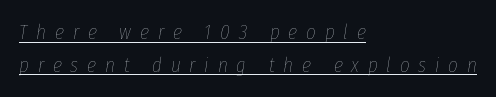
Q: Is the text bold? A: No.
Q: Is the text italic (slanted)? A: Yes, it leans right by about 8 degrees.
Q: Is the text underlined? A: Yes.
Q: How is the paragraph aligned? A: Left-aligned.
Q: Is the spacing between letters normal or unusually wide? A: Unusually wide.
Q: Is the spacing between lines tight, normal or loose? A: Normal.
